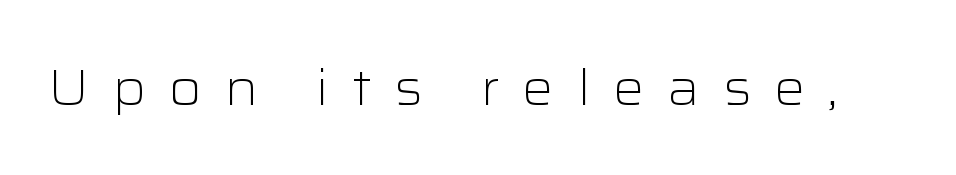
Tracking value appears strongly positive — letters spread wide. No heavy texture on the line: the type isn't bold. The rendering uses natural spacing where letterforms have individual widths. The letters stand upright; this is a roman face.
